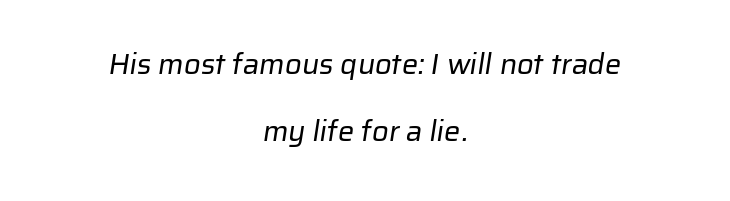
Q: Is the text bold? A: No.
Q: Is the typeface a serif or a sans-serif typeface? A: Sans-serif.
Q: Is the text underlined? A: No.
Q: How is the paragraph aligned? A: Centered.
Q: Is the spacing between letters normal or unusually wide? A: Normal.
Q: Is the spacing between lines tight, normal or loose? A: Loose.
Q: Width (condensed, normal, or wide)? A: Normal.
Q: Stroke contrast? A: Low.
Q: x-height? A: Medium.
Q: Monospaced? A: No.
